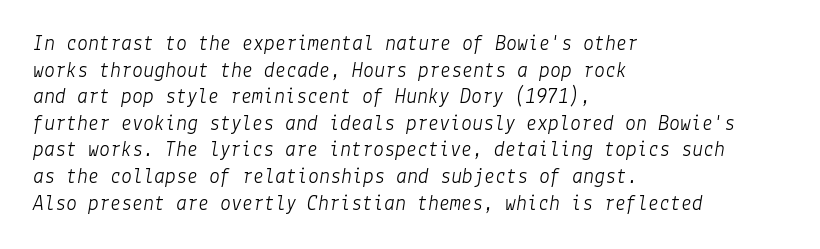
Q: Is the text bold? A: No.
Q: Is the text italic (slanted)? A: Yes, it leans right by about 9 degrees.
Q: Is the text underlined? A: No.
Q: How is the paragraph aligned? A: Left-aligned.
Q: Is the spacing between letters normal or unusually wide? A: Normal.
